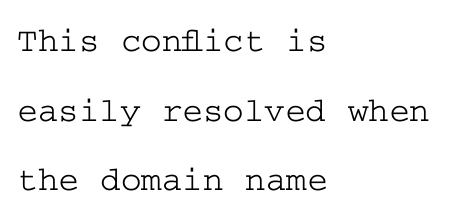
The image shows 35 px wide serif type, upright; set left-aligned, loose line spacing (1.99x), normal letter spacing, not underlined; low stroke contrast and a medium x-height.
